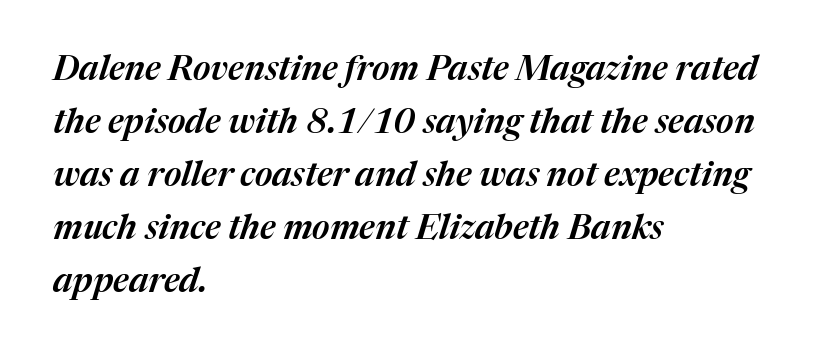
Q: Is the text italic (slanted)? A: Yes, it leans right by about 17 degrees.
Q: Is the text underlined? A: No.
Q: How is the paragraph aligned? A: Left-aligned.
Q: Is the spacing between letters normal or unusually wide? A: Normal.
Q: Is the spacing between lines tight, normal or loose? A: Normal.
Q: Width (condensed, normal, or wide)? A: Normal.
Q: Stroke contrast? A: Medium.
Q: x-height? A: Medium.
Q: Monospaced? A: No.
